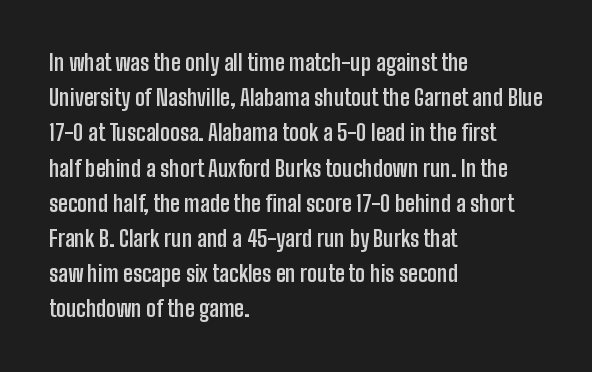
The image shows 22 px bold type, upright; set left-aligned, normal line spacing (1.6x), normal letter spacing, not underlined.
